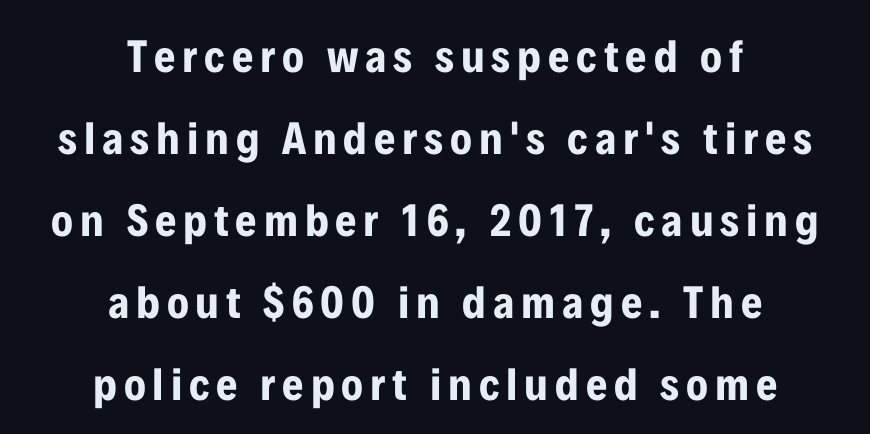
The image shows 46 px bold, condensed sans-serif type, upright; set centered, line spacing 1.78x, not underlined; low stroke contrast and a medium x-height.
